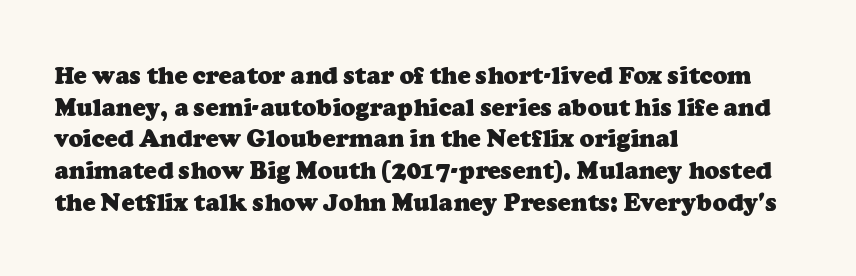
Underlining? Definitely not there. Evenly set lines give the paragraph a standard silhouette. Each line starts at the same left margin while the right side varies. The letters are bold, with thick, heavy strokes. Short note: letters normally spaced.
